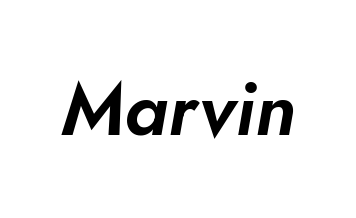
Q: Is the text italic (slanted)? A: Yes, it leans right by about 5 degrees.
Q: Is the text underlined? A: No.
Q: Is the spacing between letters normal or unusually wide? A: Normal.
Q: Width (condensed, normal, or wide)? A: Normal.
Q: Stroke contrast? A: Low.
Q: x-height? A: Small.
Q: Monospaced? A: No.
